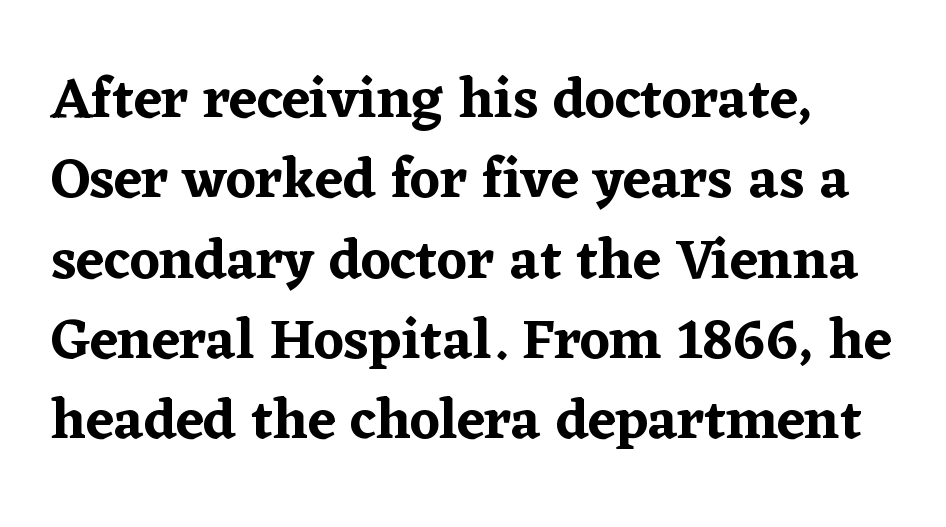
Does the leading feel generous? No, just average. The type sits square on the baseline with zero lean. Nobody touched the tracking dial on this one. The rendering uses natural spacing where letterforms have individual widths. The letters carry serifs — small finishing strokes at the ends of their stems. Underline: absent.
